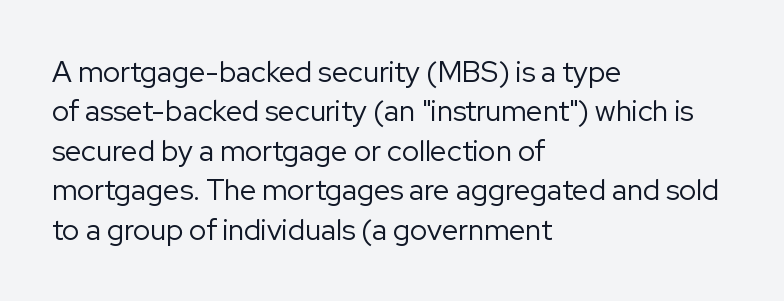
The image shows 29 px regular-weight sans-serif type, upright; set left-aligned, normal line spacing (1.36x), normal letter spacing, not underlined; low stroke contrast and a medium x-height.
